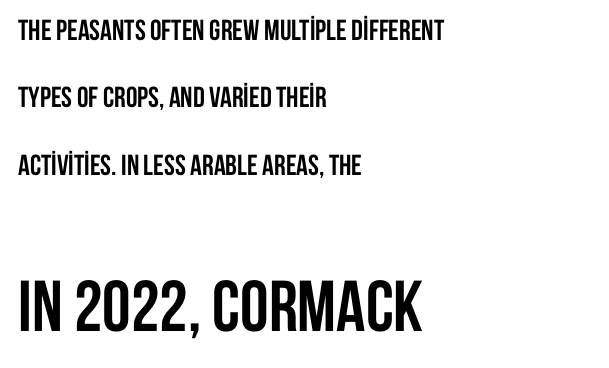
Q: Is the text bold? A: Yes.
Q: Is the text italic (slanted)? A: No, it is upright.
Q: Is the typeface a serif or a sans-serif typeface? A: Sans-serif.
Q: Is the text underlined? A: No.
Q: How is the paragraph aligned? A: Left-aligned.
Q: Is the spacing between letters normal or unusually wide? A: Normal.
Q: Is the spacing between lines tight, normal or loose? A: Loose.
Q: Which block of text is set in a larger size, the first (top) or the second (bottom)? A: The second (bottom) one.
Q: Width (condensed, normal, or wide)? A: Condensed.
Q: Stroke contrast? A: Low.
Q: x-height? A: Large.
Q: Monospaced? A: No.
